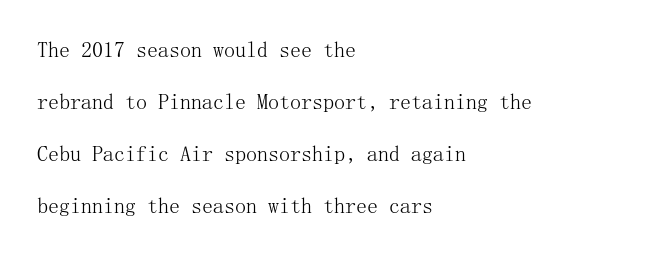
{"italic": "no", "bold": "no", "underline": "no", "align": "left", "line_spacing": "loose", "line_spacing_ratio": 2.36, "letter_spacing": "normal", "letter_spacing_em": 0.0, "glyph_px": 22}
